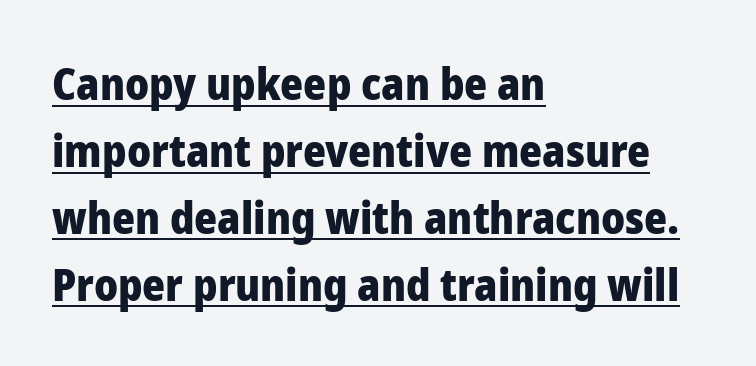
{"serif": "no", "italic": "no", "bold": "yes", "weight": "heavy", "width": "normal", "stroke_contrast": "low", "x_height": "medium", "monospaced": "no", "underline": "yes", "align": "left", "line_spacing": "normal", "line_spacing_ratio": 1.52, "letter_spacing": "normal", "letter_spacing_em": 0.0, "glyph_px": 44}
